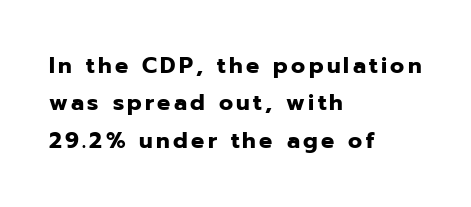
The strokes are fattened all the way to bold. The type sits square on the baseline with zero lean. Casual observation: everything's shoved over to the left. Notice how descenders clear the ascenders below comfortably — that's standard leading. A bare baseline throughout the passage.
